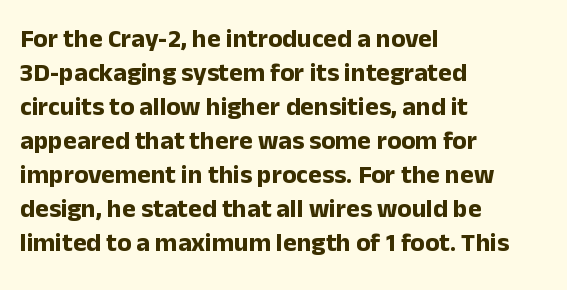
Typeset ragged right — the left edge is the straight one. Words float on clear page, feet unadorned. Vertically, the passage feels balanced, rows spaced as you'd expect. This sample uses plain, unmodified letter spacing. Summary of weight: heavy, a full bold. Characters remain perfectly vertical along every line.
